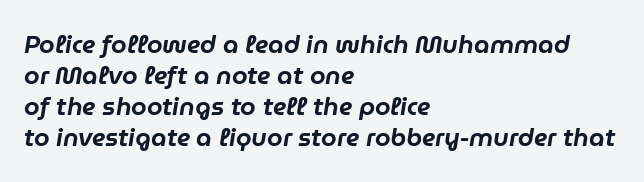
{"italic": "yes", "lean": "right", "slant_degrees": 9, "underline": "no", "align": "left", "line_spacing_ratio": 1.24, "letter_spacing": "normal", "letter_spacing_em": 0.0, "glyph_px": 25}
